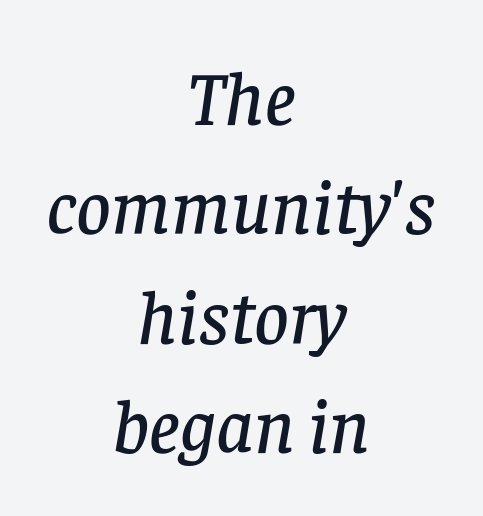
Q: Is the text italic (slanted)? A: Yes, it leans right by about 8 degrees.
Q: Is the typeface a serif or a sans-serif typeface? A: Serif.
Q: Is the text underlined? A: No.
Q: How is the paragraph aligned? A: Centered.
Q: Is the spacing between letters normal or unusually wide? A: Normal.
Q: Is the spacing between lines tight, normal or loose? A: Normal.
Q: Width (condensed, normal, or wide)? A: Normal.
Q: Stroke contrast? A: Low.
Q: x-height? A: Large.
Q: Monospaced? A: No.
